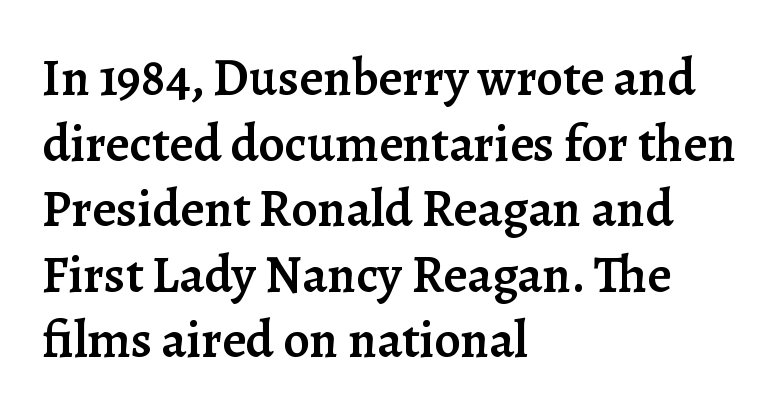
The image shows 52 px semibold serif type, upright; set left-aligned, normal line spacing (1.26x), normal letter spacing, not underlined; low stroke contrast and a medium x-height.
